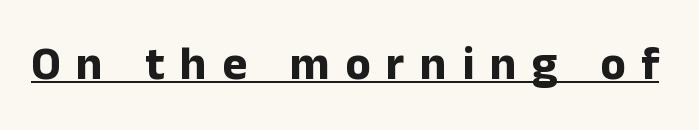
Q: Is the text bold? A: Yes.
Q: Is the text italic (slanted)? A: No, it is upright.
Q: Is the typeface a serif or a sans-serif typeface? A: Sans-serif.
Q: Is the text underlined? A: Yes.
Q: Is the spacing between letters normal or unusually wide? A: Unusually wide.
Q: Width (condensed, normal, or wide)? A: Normal.
Q: Stroke contrast? A: Low.
Q: x-height? A: Medium.
Q: Monospaced? A: No.
